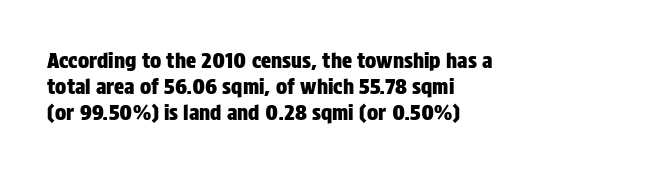
A typesetter would call this leading conventional body-copy spacing. Upright lettering throughout. This rendering uses left alignment, leaving the right contour irregular. The letterforms sit shoulder to shoulder at normal distance. Decoration check: the copy has no underline.
